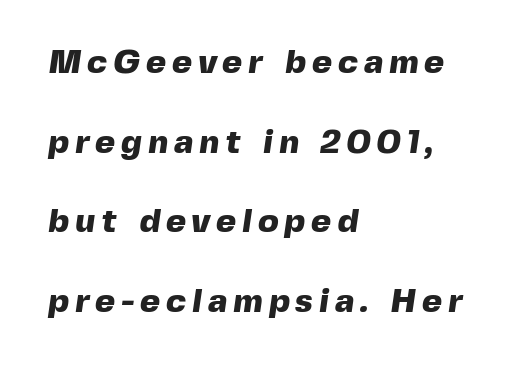
Q: Is the text bold? A: Yes.
Q: Is the typeface a serif or a sans-serif typeface? A: Sans-serif.
Q: Is the text underlined? A: No.
Q: How is the paragraph aligned? A: Left-aligned.
Q: Is the spacing between lines tight, normal or loose? A: Loose.
Q: Width (condensed, normal, or wide)? A: Normal.
Q: x-height? A: Medium.
Q: Monospaced? A: No.
